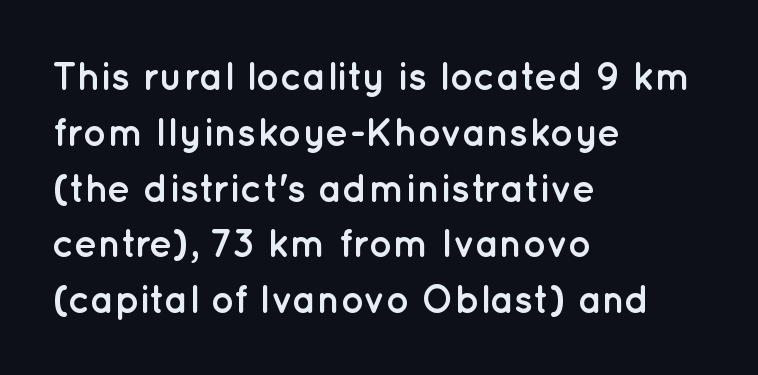
{"serif": "no", "italic": "no", "bold": "yes", "weight": "semibold", "width": "normal", "stroke_contrast": "low", "x_height": "medium", "monospaced": "no", "underline": "no", "align": "left", "line_spacing": "normal", "line_spacing_ratio": 1.43, "letter_spacing": "normal", "letter_spacing_em": 0.0, "glyph_px": 39}
